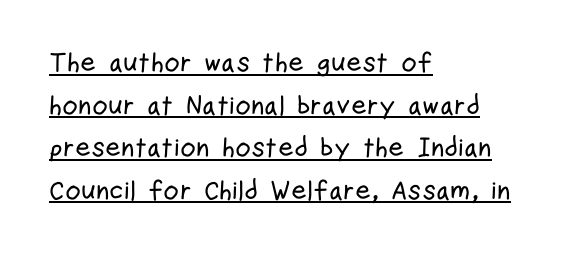
The image shows 27 px text type, upright; set left-aligned, normal line spacing (1.58x), normal letter spacing, underlined.
